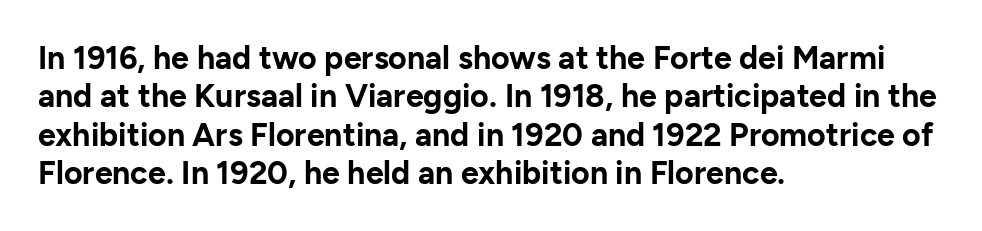
{"serif": "no", "italic": "no", "bold": "yes", "weight": "bold", "width": "normal", "stroke_contrast": "low", "x_height": "medium", "monospaced": "no", "underline": "no", "align": "left", "line_spacing_ratio": 1.2, "letter_spacing": "normal", "letter_spacing_em": 0.0, "glyph_px": 32}
